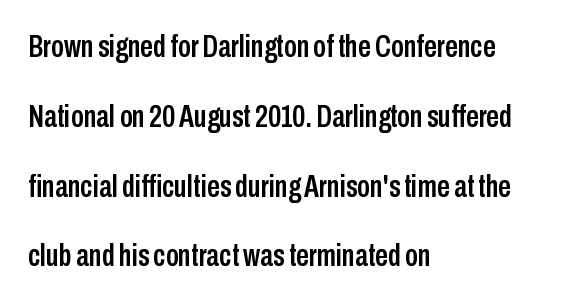
Designer's note — italics off, roman on. Looks like regular typesetting: each glyph gets only the width it needs. The line texture is even and compact thanks to regular tracking. The glyphs in this specimen are sans serif. The paragraph shown leans on its left margin.
